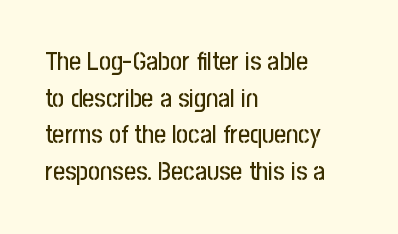
Q: Is the text italic (slanted)? A: No, it is upright.
Q: Is the text underlined? A: No.
Q: How is the paragraph aligned? A: Left-aligned.
Q: Is the spacing between letters normal or unusually wide? A: Normal.
Q: Is the spacing between lines tight, normal or loose? A: Normal.
